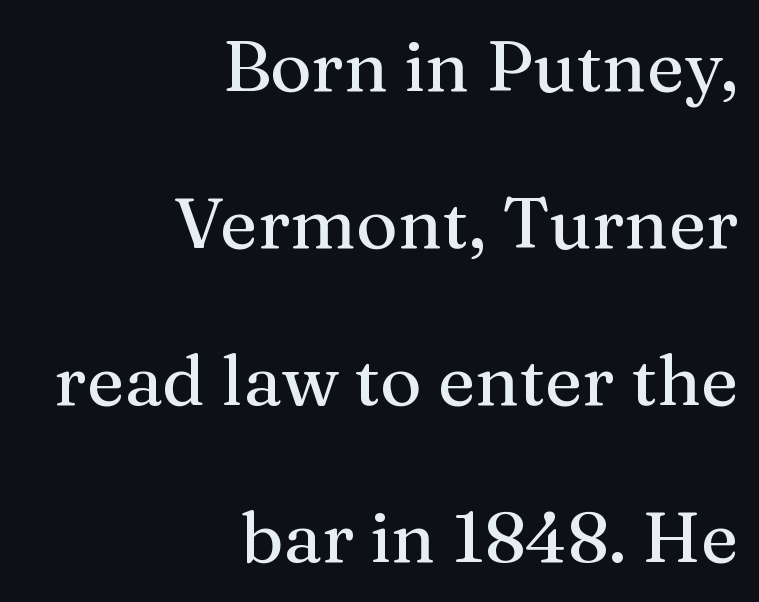
Q: Is the text italic (slanted)? A: No, it is upright.
Q: Is the typeface a serif or a sans-serif typeface? A: Serif.
Q: Is the text underlined? A: No.
Q: How is the paragraph aligned? A: Right-aligned.
Q: Is the spacing between letters normal or unusually wide? A: Normal.
Q: Is the spacing between lines tight, normal or loose? A: Loose.
Q: Width (condensed, normal, or wide)? A: Normal.
Q: Stroke contrast? A: Medium.
Q: x-height? A: Medium.
Q: Monospaced? A: No.
